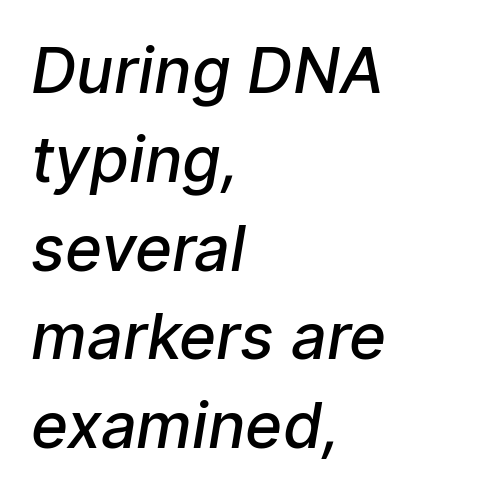
{"serif": "no", "bold": "semi", "weight": "semibold", "width": "normal", "stroke_contrast": "low", "x_height": "medium", "monospaced": "no", "underline": "no", "align": "left", "line_spacing": "normal", "line_spacing_ratio": 1.41, "letter_spacing": "normal", "letter_spacing_em": 0.0, "glyph_px": 63}
